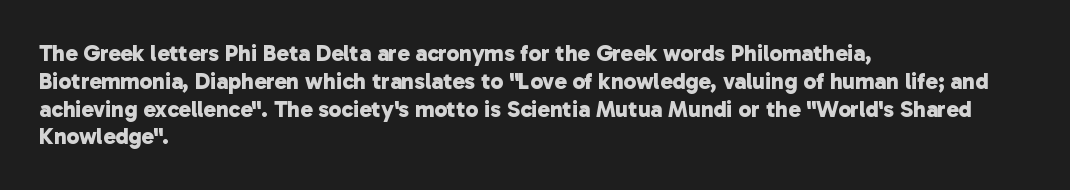
{"bold": "yes", "underline": "no", "align": "left", "line_spacing_ratio": 1.21, "letter_spacing": "normal", "letter_spacing_em": 0.0, "glyph_px": 23}
